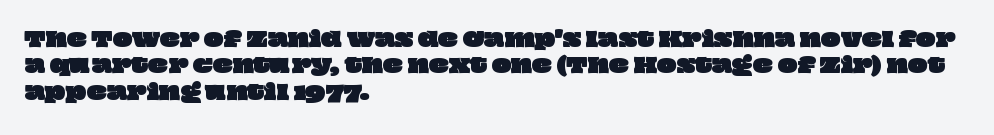
Q: Is the text underlined? A: No.
Q: How is the paragraph aligned? A: Left-aligned.
Q: Is the spacing between letters normal or unusually wide? A: Normal.
Q: Is the spacing between lines tight, normal or loose? A: Normal.
